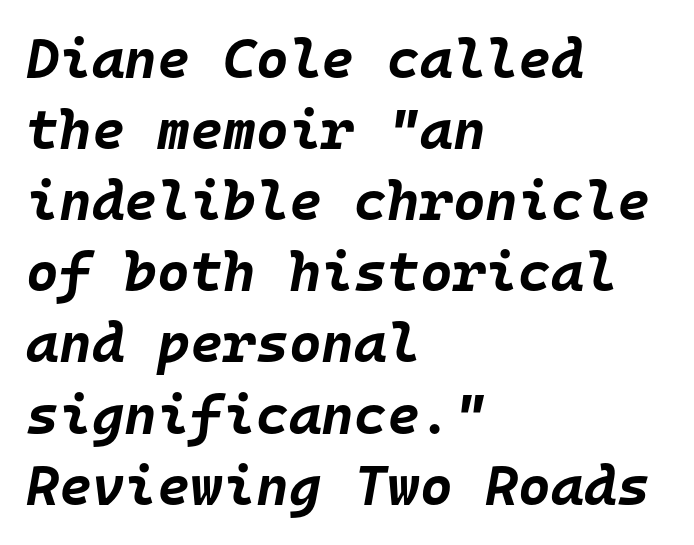
Q: Is the text bold? A: Yes.
Q: Is the text italic (slanted)? A: Yes, it leans right by about 10 degrees.
Q: Is the text underlined? A: No.
Q: How is the paragraph aligned? A: Left-aligned.
Q: Is the spacing between letters normal or unusually wide? A: Normal.
Q: Is the spacing between lines tight, normal or loose? A: Normal.
Q: Width (condensed, normal, or wide)? A: Normal.
Q: Stroke contrast? A: Low.
Q: x-height? A: Large.
Q: Monospaced? A: Yes.
